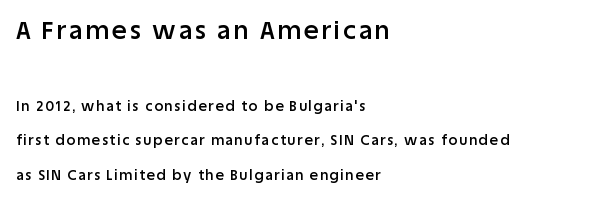
{"italic": "no", "bold": "semi", "underline": "no", "align": "left", "line_spacing": "loose", "line_spacing_ratio": 2.47, "larger_block": "first", "size_ratio": 1.79, "glyph_px": 25}
